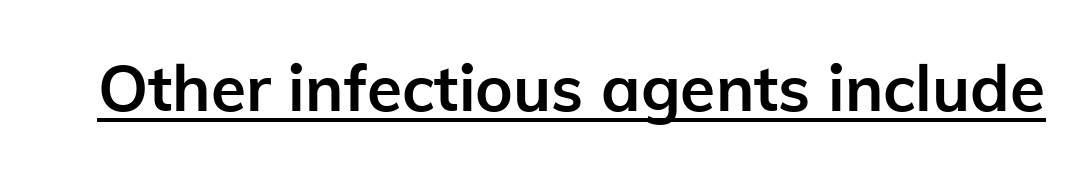
The rendering uses natural spacing where letterforms have individual widths. Notice how a bar underscores the lettering throughout. No feet cap the strokes, marking this as sans-serif type. Vertical strokes here are truly vertical. Strokes here are thick enough to call this a true bold.
